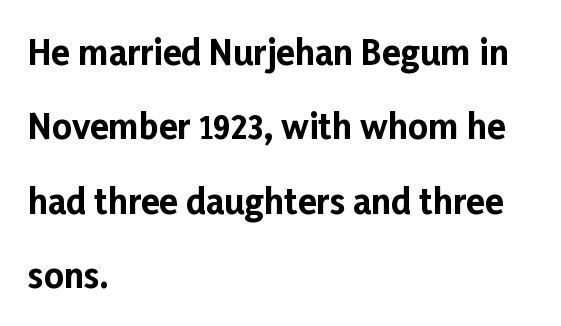
The image shows 34 px bold sans-serif type, upright; set left-aligned, loose line spacing (2.19x), normal letter spacing, not underlined; low stroke contrast and a medium x-height.
